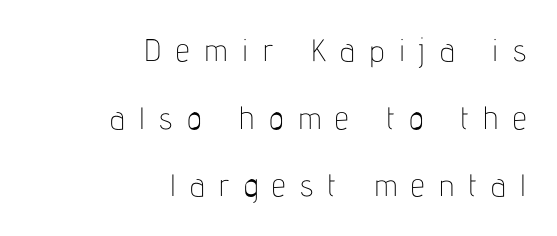
No chunkiness to these letters — they're not bold. You could only call the tracking loose — the letters float apart. Do the characters align in a grid? No, the font is proportional. This rendering uses right alignment, leaving the left contour irregular. Each row of text sits above clean, open space.
